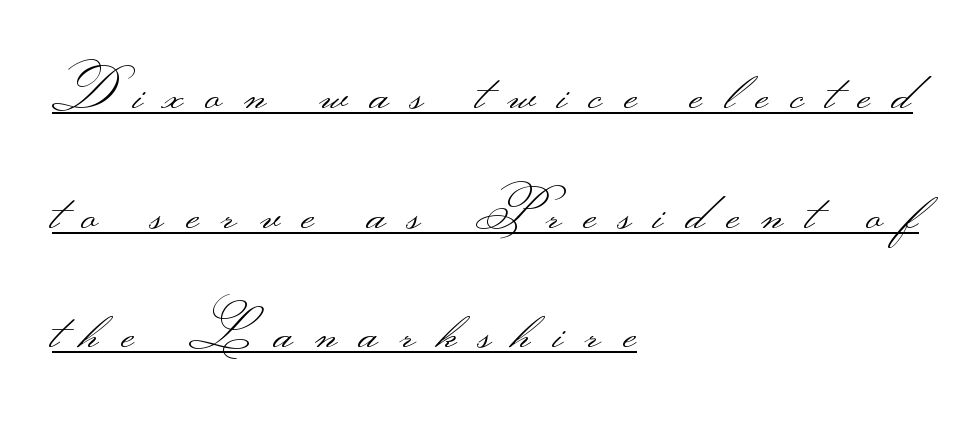
Q: Is the text bold? A: No.
Q: Is the text italic (slanted)? A: Yes.
Q: Is the typeface a serif or a sans-serif typeface? A: Sans-serif.
Q: Is the text underlined? A: Yes.
Q: How is the paragraph aligned? A: Left-aligned.
Q: Is the spacing between letters normal or unusually wide? A: Unusually wide.
Q: Is the spacing between lines tight, normal or loose? A: Loose.
Q: Width (condensed, normal, or wide)? A: Wide.
Q: Stroke contrast? A: Medium.
Q: Monospaced? A: No.
